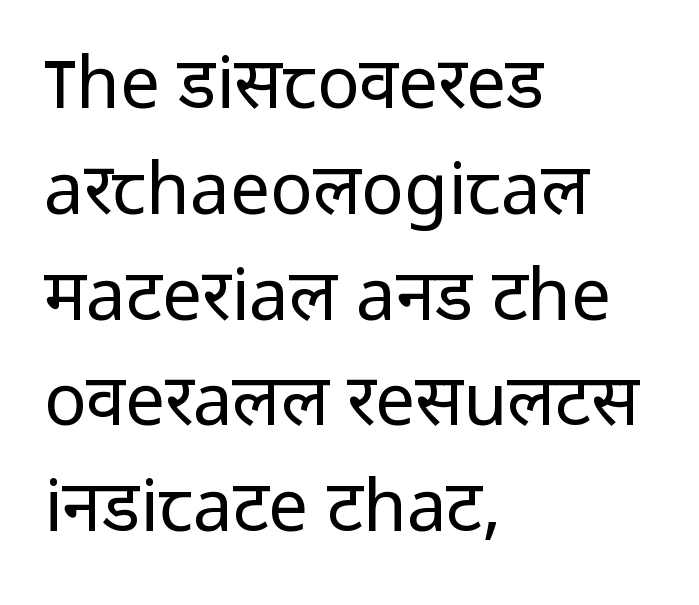
Q: Is the text bold? A: No.
Q: Is the text italic (slanted)? A: No, it is upright.
Q: Is the typeface a serif or a sans-serif typeface? A: Sans-serif.
Q: Is the text underlined? A: No.
Q: How is the paragraph aligned? A: Left-aligned.
Q: Is the spacing between letters normal or unusually wide? A: Normal.
Q: Is the spacing between lines tight, normal or loose? A: Normal.
Q: Width (condensed, normal, or wide)? A: Normal.
Q: Stroke contrast? A: Low.
Q: x-height? A: Medium.
Q: Monospaced? A: No.
